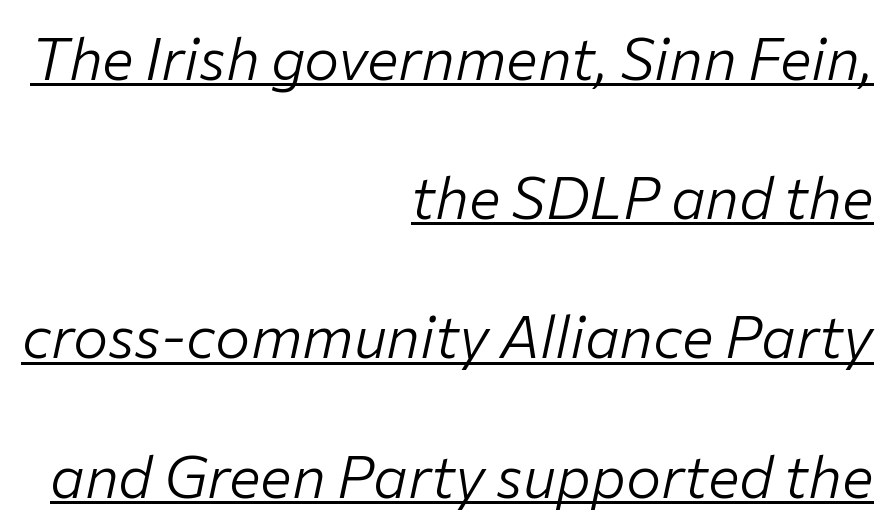
The typesetter chose a ragged-left arrangement here. Spacing between characters is what you'd get straight out of the box. Decoration check: the copy is underlined. Every character sits at an angle, as italics do. Here the designer chose a conventional face with non-uniform glyph widths.
